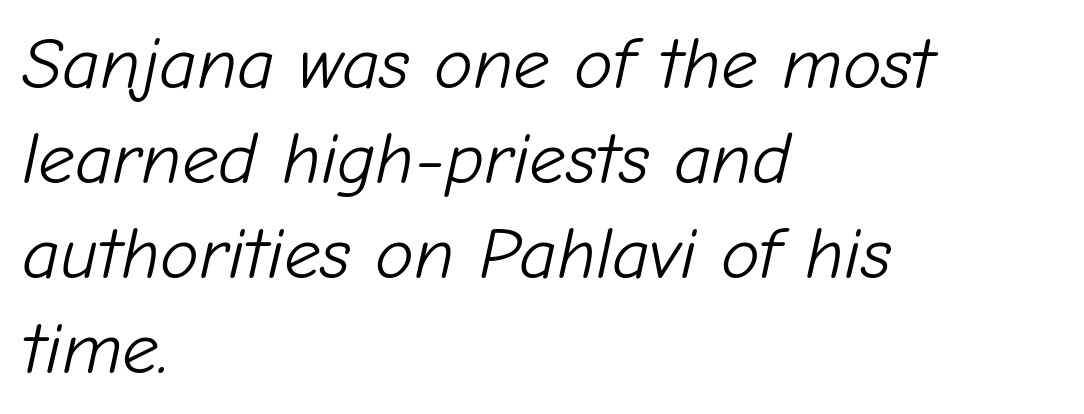
{"italic": "yes", "lean": "right", "slant_degrees": 12, "bold": "no", "weight": "light", "width": "normal", "stroke_contrast": "low", "x_height": "medium", "monospaced": "no", "underline": "no", "align": "left", "line_spacing": "normal", "line_spacing_ratio": 1.3, "letter_spacing": "normal", "letter_spacing_em": 0.0, "glyph_px": 73}
